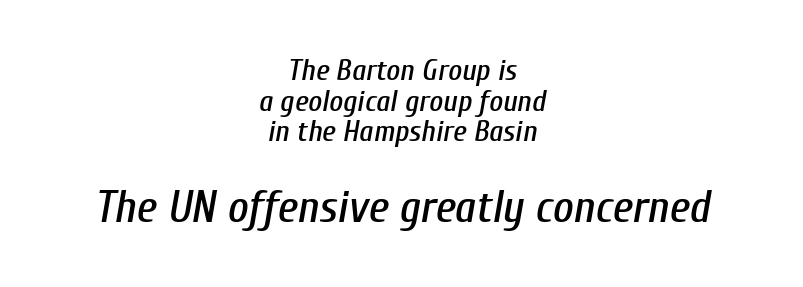
Q: Is the text italic (slanted)? A: Yes, it leans right by about 10 degrees.
Q: Is the text underlined? A: No.
Q: How is the paragraph aligned? A: Centered.
Q: Is the spacing between letters normal or unusually wide? A: Normal.
Q: Is the spacing between lines tight, normal or loose? A: Tight.
Q: Which block of text is set in a larger size, the first (top) or the second (bottom)? A: The second (bottom) one.
Q: Width (condensed, normal, or wide)? A: Condensed.
Q: Stroke contrast? A: Low.
Q: x-height? A: Medium.
Q: Monospaced? A: No.
